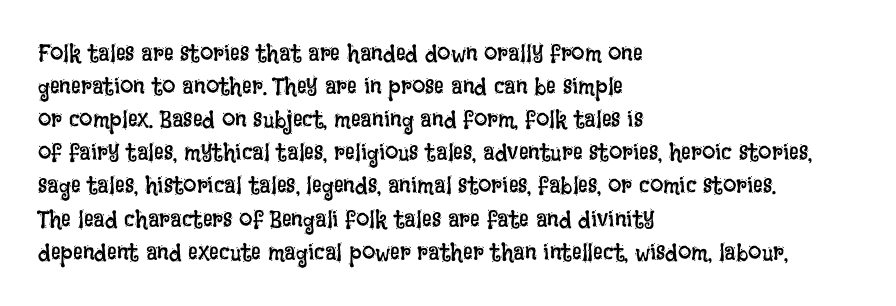
Q: Is the text bold? A: No.
Q: Is the text italic (slanted)? A: No, it is upright.
Q: Is the text underlined? A: No.
Q: How is the paragraph aligned? A: Left-aligned.
Q: Is the spacing between letters normal or unusually wide? A: Normal.
Q: Is the spacing between lines tight, normal or loose? A: Normal.
